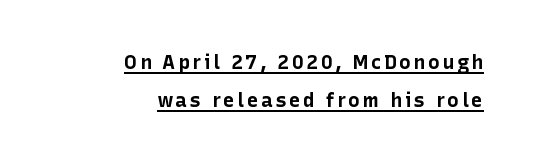
{"italic": "no", "bold": "yes", "underline": "yes", "align": "right", "line_spacing_ratio": 1.89, "glyph_px": 20}
